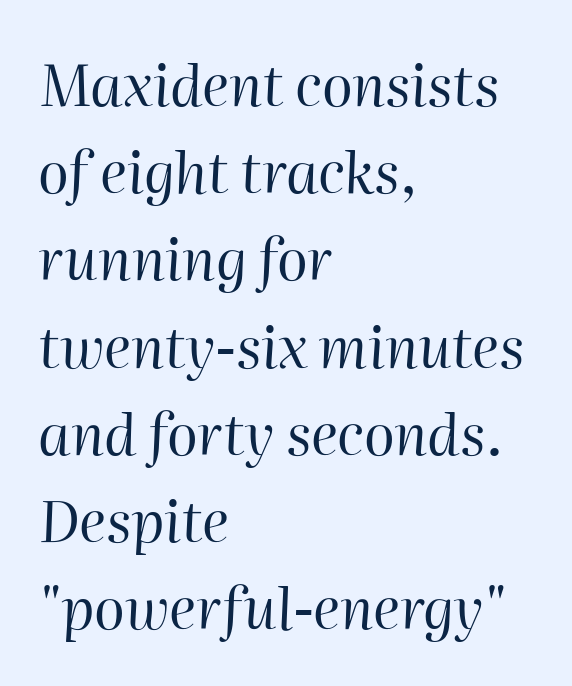
Q: Is the text bold? A: No.
Q: Is the text italic (slanted)? A: Yes, it leans right by about 2 degrees.
Q: Is the text underlined? A: No.
Q: How is the paragraph aligned? A: Left-aligned.
Q: Is the spacing between letters normal or unusually wide? A: Normal.
Q: Is the spacing between lines tight, normal or loose? A: Normal.
Q: Width (condensed, normal, or wide)? A: Normal.
Q: Stroke contrast? A: High.
Q: x-height? A: Medium.
Q: Monospaced? A: No.
